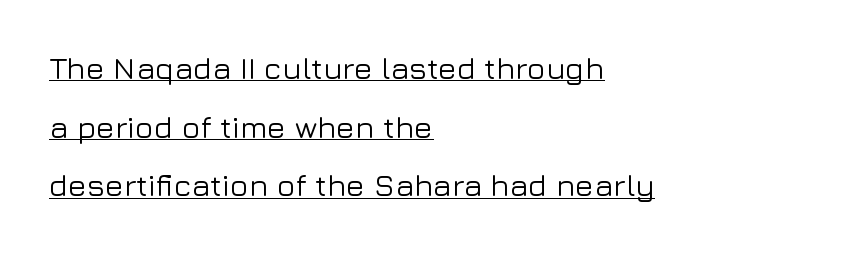
{"serif": "no", "italic": "no", "width": "normal", "stroke_contrast": "low", "x_height": "medium", "monospaced": "no", "underline": "yes", "align": "left", "line_spacing_ratio": 1.89, "letter_spacing": "normal", "letter_spacing_em": 0.0, "glyph_px": 31}
